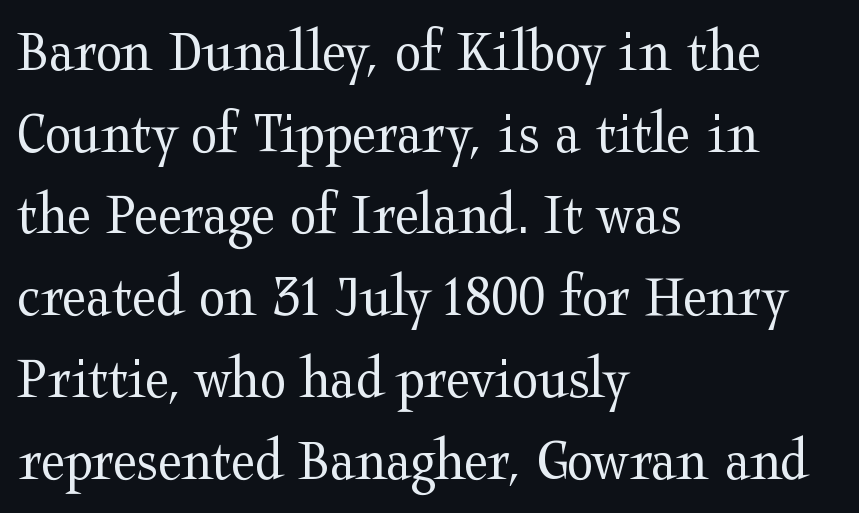
{"serif": "yes", "italic": "no", "bold": "no", "weight": "regular", "width": "wide", "stroke_contrast": "medium", "x_height": "medium", "monospaced": "no", "underline": "no", "align": "left", "line_spacing": "normal", "line_spacing_ratio": 1.34, "letter_spacing": "normal", "letter_spacing_em": 0.0, "glyph_px": 61}
